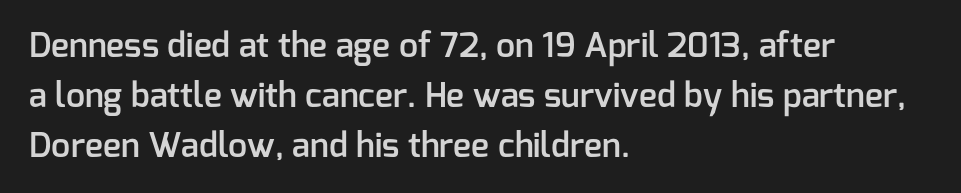
The tracking reads as untouched default to a designer's eye. Students, this is semibold: more ink than regular, less than bold. Posture: vertical. The rendering anchors every line to the left-hand side. Interline gaps are of average width in this sample. The type family on display is of the sans-serif kind.
